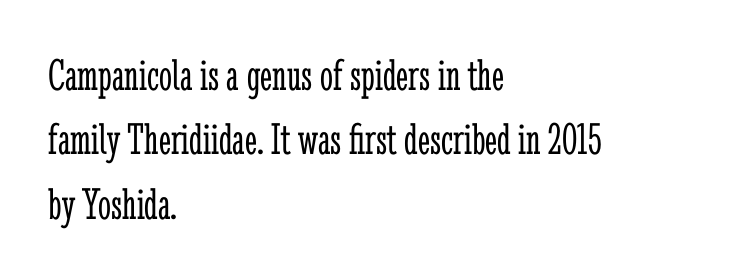
Q: Is the text bold? A: No.
Q: Is the text italic (slanted)? A: No, it is upright.
Q: Is the typeface a serif or a sans-serif typeface? A: Serif.
Q: Is the text underlined? A: No.
Q: How is the paragraph aligned? A: Left-aligned.
Q: Is the spacing between letters normal or unusually wide? A: Normal.
Q: Is the spacing between lines tight, normal or loose? A: Normal.
Q: Width (condensed, normal, or wide)? A: Condensed.
Q: Stroke contrast? A: Low.
Q: x-height? A: Medium.
Q: Monospaced? A: No.
